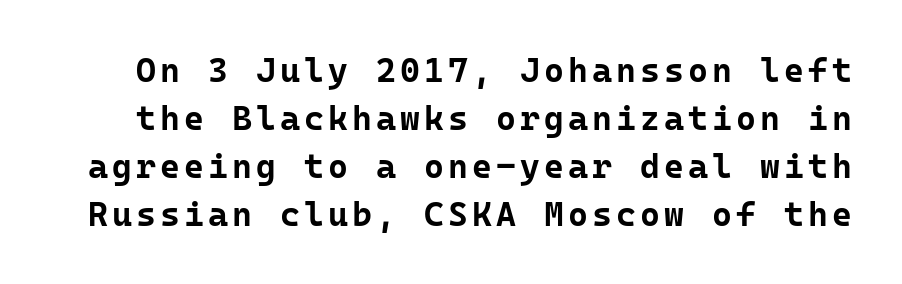
{"serif": "no", "italic": "no", "bold": "yes", "weight": "bold", "width": "normal", "stroke_contrast": "low", "x_height": "medium", "monospaced": "yes", "underline": "no", "line_spacing": "normal", "line_spacing_ratio": 1.41, "glyph_px": 34}
